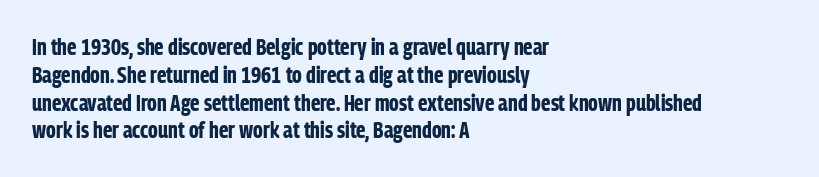
{"italic": "no", "bold": "yes", "underline": "no", "align": "left", "line_spacing_ratio": 1.21, "letter_spacing": "normal", "letter_spacing_em": 0.0, "glyph_px": 23}
